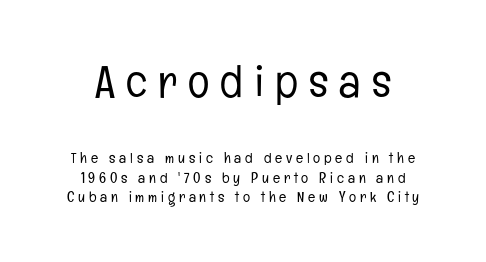
The image shows 45 px light, condensed sans-serif type, upright; set normal line spacing (1.3x), unusually wide letter spacing (+0.25 em), not underlined; the first (top) block is 3.0x larger; low stroke contrast and a medium x-height.
